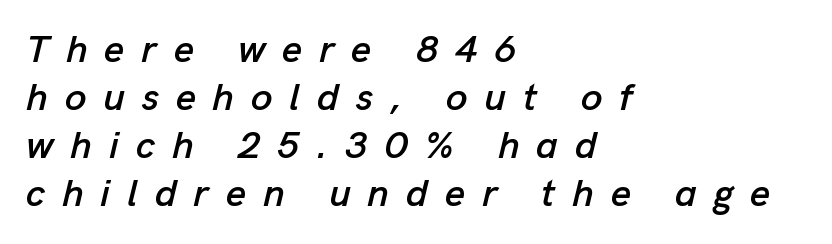
You could not count columns in this text — the font is proportionally spaced. When letters slant like this, we call the style italic. Spacing between characters has been opened up far beyond the box default. Which margin do the lines hug? The left one — the right edge is uneven.
